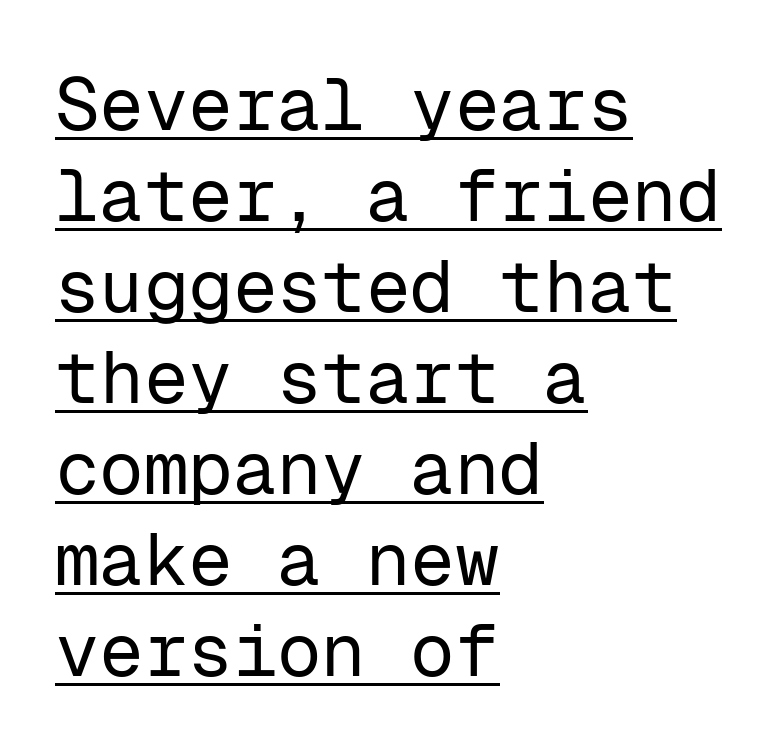
{"serif": "no", "italic": "no", "bold": "no", "weight": "regular", "width": "normal", "stroke_contrast": "low", "x_height": "medium", "monospaced": "yes", "underline": "yes", "align": "left", "line_spacing_ratio": 1.23, "letter_spacing": "normal", "letter_spacing_em": 0.0, "glyph_px": 74}
